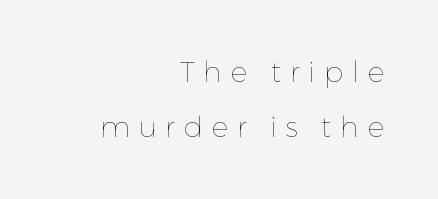
{"italic": "no", "bold": "no", "weight": "thin", "width": "normal", "stroke_contrast": "low", "x_height": "medium", "monospaced": "no", "underline": "no", "align": "right", "line_spacing": "loose", "line_spacing_ratio": 1.95, "letter_spacing": "wide", "letter_spacing_em": 0.32, "glyph_px": 28}
